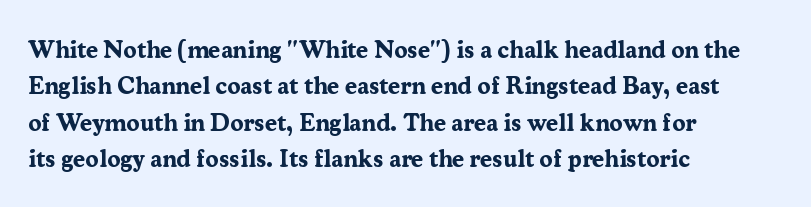
{"italic": "no", "bold": "yes", "underline": "no", "align": "left", "line_spacing": "normal", "line_spacing_ratio": 1.52, "letter_spacing": "normal", "letter_spacing_em": 0.0, "glyph_px": 24}
